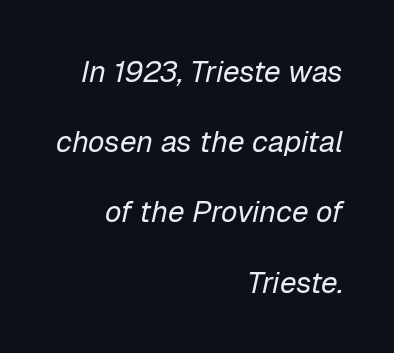
{"italic": "yes", "lean": "right", "slant_degrees": 12, "bold": "no", "weight": "regular", "width": "normal", "stroke_contrast": "low", "x_height": "medium", "monospaced": "no", "underline": "no", "align": "right", "line_spacing": "loose", "line_spacing_ratio": 2.34, "letter_spacing": "normal", "letter_spacing_em": 0.0, "glyph_px": 30}
